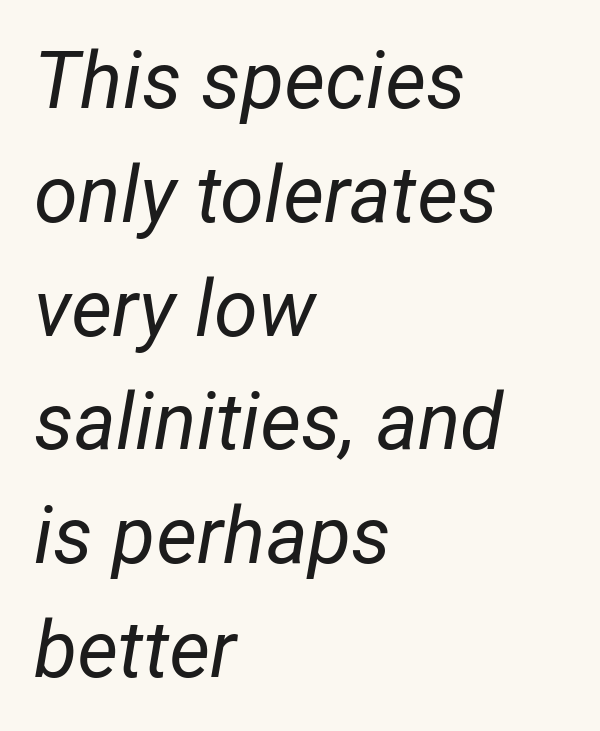
Does the copy run flush right? No — it runs flush left. What's the leading like? Ordinary, nothing unusual. In terms of posture, this sample is oblique. The letterforms sit shoulder to shoulder at normal distance. Type without underlining.
